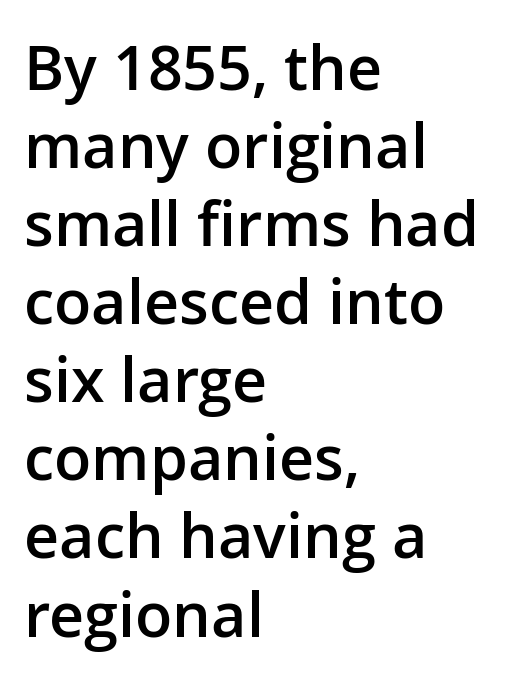
The image shows 61 px semibold sans-serif type, upright; set left-aligned, normal line spacing (1.28x), normal letter spacing, not underlined; low stroke contrast and a medium x-height.
